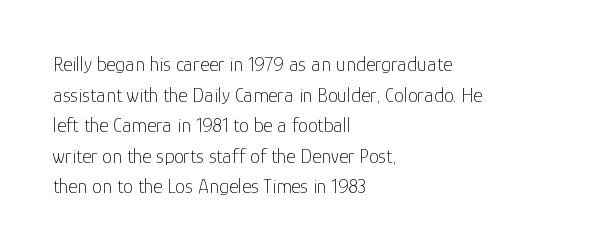
If you drew a line through each stem, it would be perfectly vertical. Students, observe: this is what conventionally led text looks like. Alignment: flush left. Decoration check: the copy has no underline.
